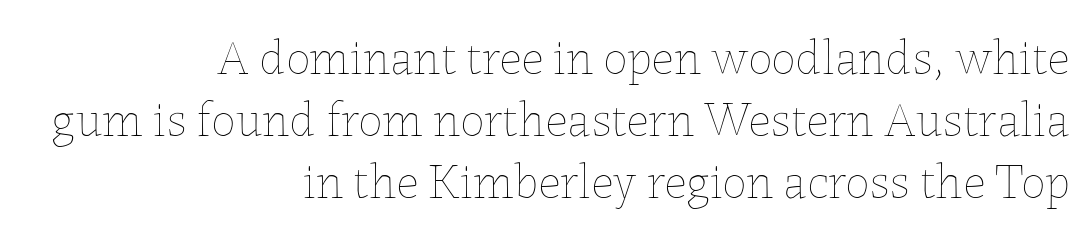
{"italic": "no", "bold": "no", "weight": "thin", "width": "normal", "stroke_contrast": "low", "x_height": "medium", "monospaced": "no", "underline": "no", "align": "right", "line_spacing": "normal", "line_spacing_ratio": 1.27, "letter_spacing": "normal", "letter_spacing_em": 0.0, "glyph_px": 49}
